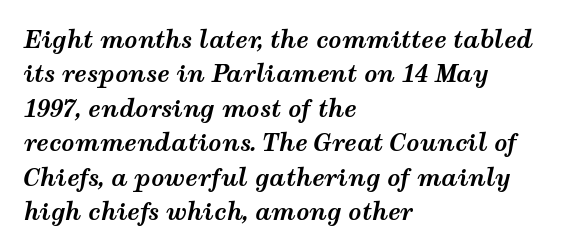
Q: Is the text bold? A: Yes.
Q: Is the text italic (slanted)? A: Yes, it leans right by about 12 degrees.
Q: Is the text underlined? A: No.
Q: How is the paragraph aligned? A: Left-aligned.
Q: Is the spacing between letters normal or unusually wide? A: Normal.
Q: Is the spacing between lines tight, normal or loose? A: Normal.
